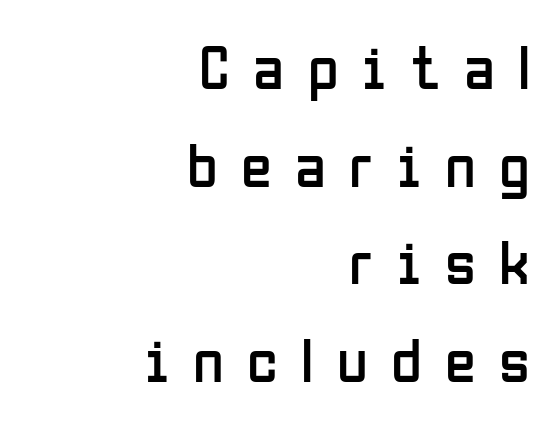
The letters look calm and open, with moderate or lighter stems. This block has exactly the height ordinary leading produces. Quick note: not italic, upright. The glyphs are unaccompanied by any horizontal stroke below them.
